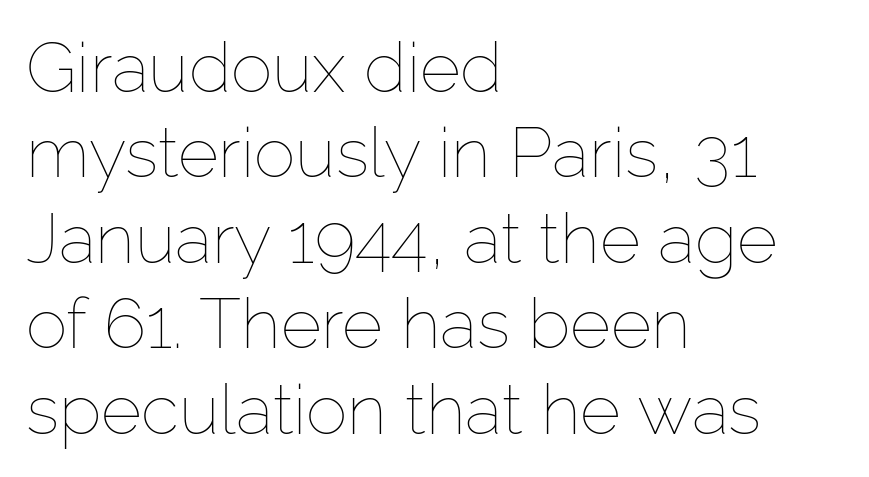
Q: Is the text bold? A: No.
Q: Is the text italic (slanted)? A: No, it is upright.
Q: Is the text underlined? A: No.
Q: How is the paragraph aligned? A: Left-aligned.
Q: Is the spacing between letters normal or unusually wide? A: Normal.
Q: Width (condensed, normal, or wide)? A: Normal.
Q: Stroke contrast? A: Low.
Q: x-height? A: Medium.
Q: Monospaced? A: No.
